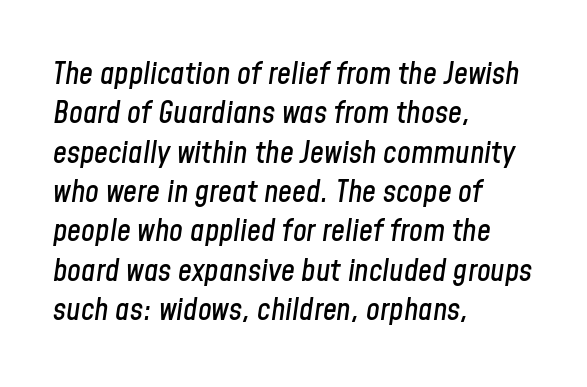
{"italic": "yes", "lean": "right", "slant_degrees": 8, "width": "condensed", "stroke_contrast": "low", "x_height": "medium", "monospaced": "no", "underline": "no", "align": "left", "line_spacing": "normal", "line_spacing_ratio": 1.27, "letter_spacing": "normal", "letter_spacing_em": 0.0, "glyph_px": 31}
